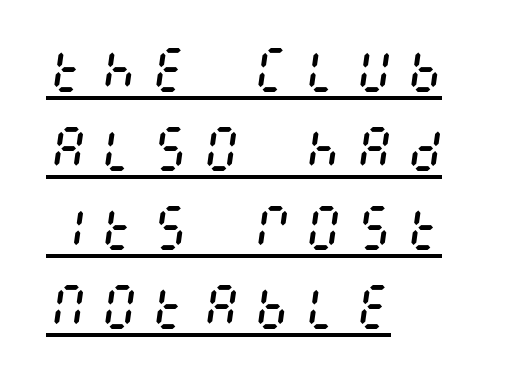
{"italic": "yes", "lean": "right", "slant_degrees": 8, "bold": "no", "weight": "regular", "width": "condensed", "stroke_contrast": "medium", "x_height": "large", "underline": "yes", "align": "left", "line_spacing": "normal", "line_spacing_ratio": 1.61, "letter_spacing": "wide", "letter_spacing_em": 0.24, "glyph_px": 49}
